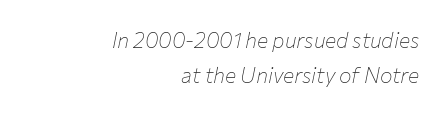
The image shows 21 px text type, italic (leaning right); set right-aligned, normal line spacing (1.69x), normal letter spacing, not underlined.
